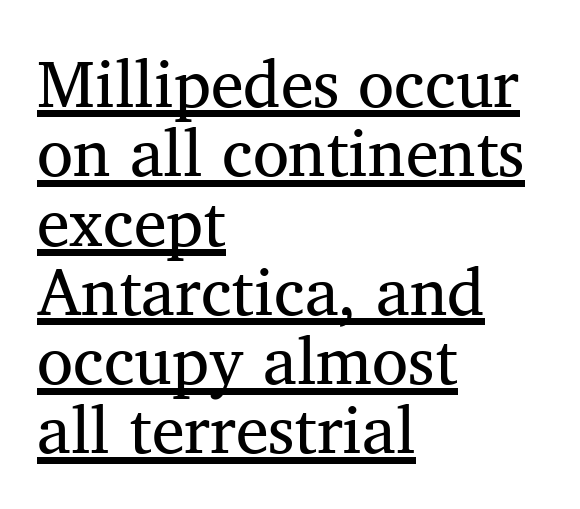
Spacing verdict: proportional, widths tailored to each character. Stroke mass is kept to a normal reading level or below. Students, observe: this is what under-led, compact text looks like. Tracking value appears to be zero — textbook default spacing. Letterform terminals end in serifs throughout the passage.
